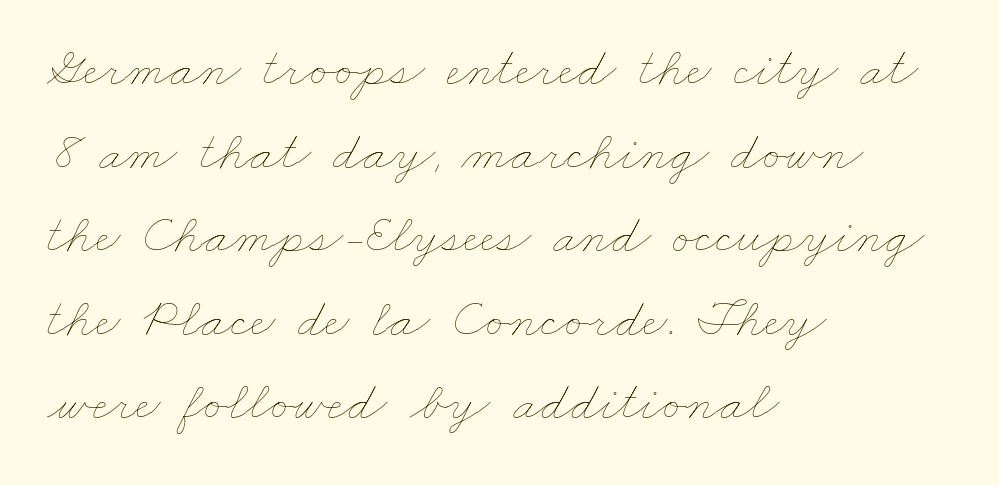
The image shows 55 px thin, wide type; set left-aligned, normal line spacing (1.52x), normal letter spacing, not underlined; low stroke contrast and a small x-height.
